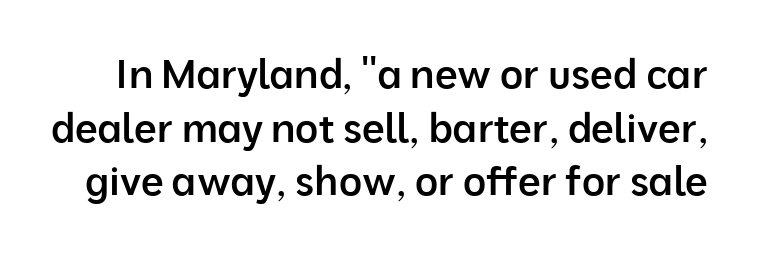
Q: Is the text bold? A: Semi-bold.
Q: Is the text italic (slanted)? A: No, it is upright.
Q: Is the typeface a serif or a sans-serif typeface? A: Sans-serif.
Q: Is the text underlined? A: No.
Q: Is the spacing between letters normal or unusually wide? A: Normal.
Q: Is the spacing between lines tight, normal or loose? A: Normal.
Q: Width (condensed, normal, or wide)? A: Normal.
Q: Stroke contrast? A: Low.
Q: x-height? A: Medium.
Q: Monospaced? A: No.
